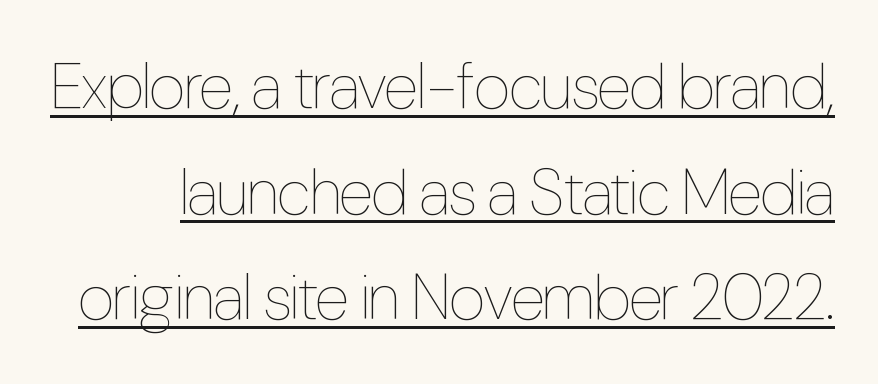
The image shows 64 px thin, condensed type, upright; set normal line spacing (1.65x), normal letter spacing, underlined; low stroke contrast and a medium x-height.
